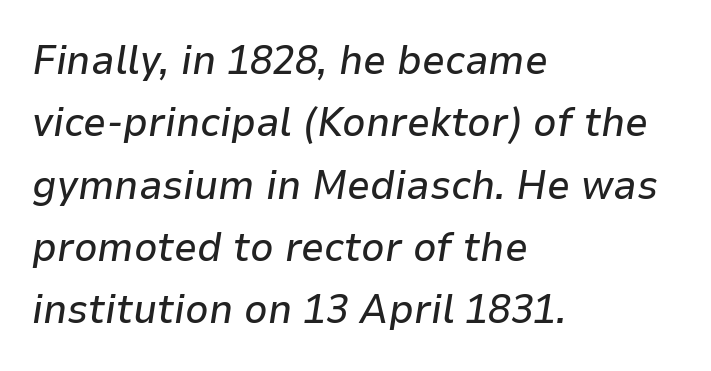
{"italic": "yes", "lean": "right", "slant_degrees": 9, "width": "normal", "stroke_contrast": "low", "x_height": "medium", "monospaced": "no", "underline": "no", "align": "left", "line_spacing": "normal", "line_spacing_ratio": 1.52, "letter_spacing": "normal", "letter_spacing_em": 0.0, "glyph_px": 41}
